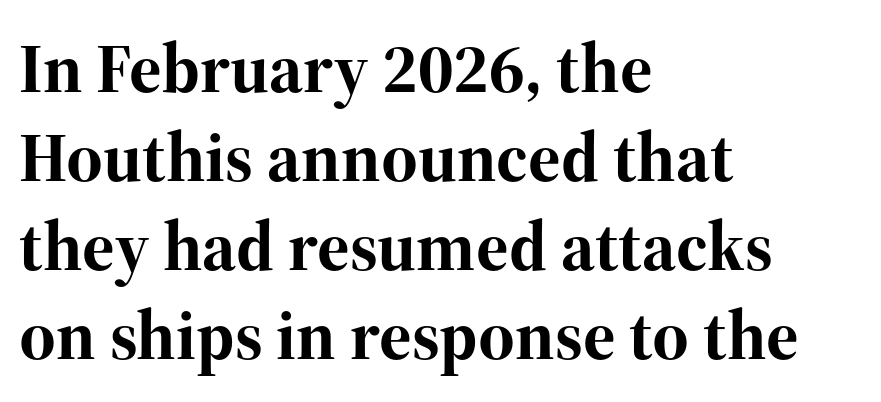
{"serif": "yes", "italic": "no", "bold": "yes", "weight": "bold", "width": "normal", "stroke_contrast": "high", "x_height": "medium", "monospaced": "no", "underline": "no", "align": "left", "line_spacing": "normal", "line_spacing_ratio": 1.27, "letter_spacing": "normal", "letter_spacing_em": 0.0, "glyph_px": 70}
